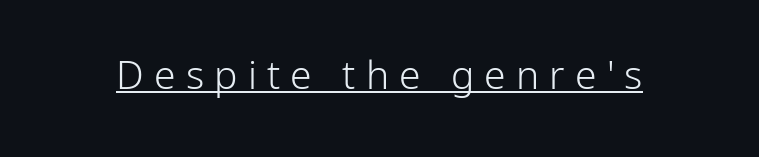
The image shows 39 px light sans-serif type, upright; set unusually wide letter spacing (+0.26 em), underlined; low stroke contrast and a medium x-height.
